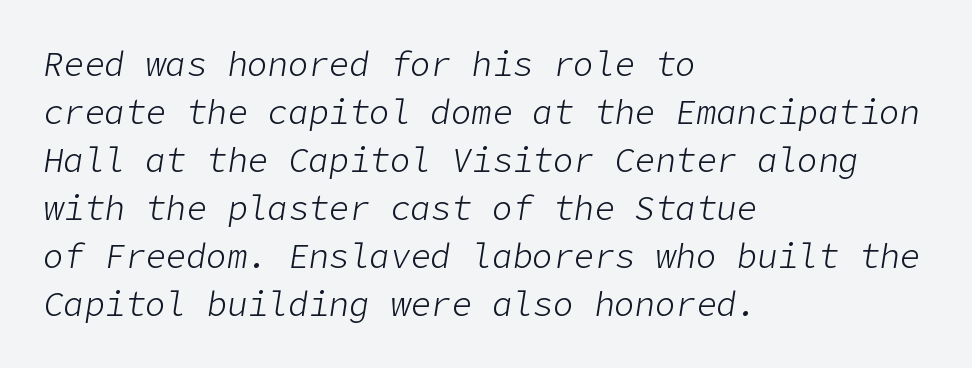
The image shows 34 px light type, italic (leaning right); set left-aligned, normal line spacing (1.41x), normal letter spacing, not underlined; low stroke contrast and a medium x-height.
